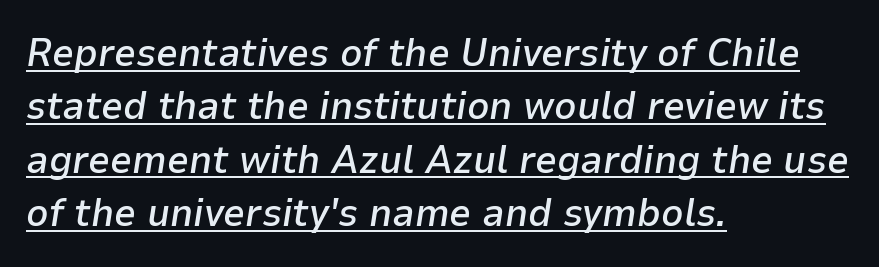
{"italic": "yes", "lean": "right", "slant_degrees": 9, "bold": "semi", "weight": "semibold", "width": "normal", "stroke_contrast": "low", "x_height": "medium", "monospaced": "no", "underline": "yes", "align": "left", "line_spacing": "normal", "line_spacing_ratio": 1.37, "letter_spacing": "normal", "letter_spacing_em": 0.0, "glyph_px": 39}
